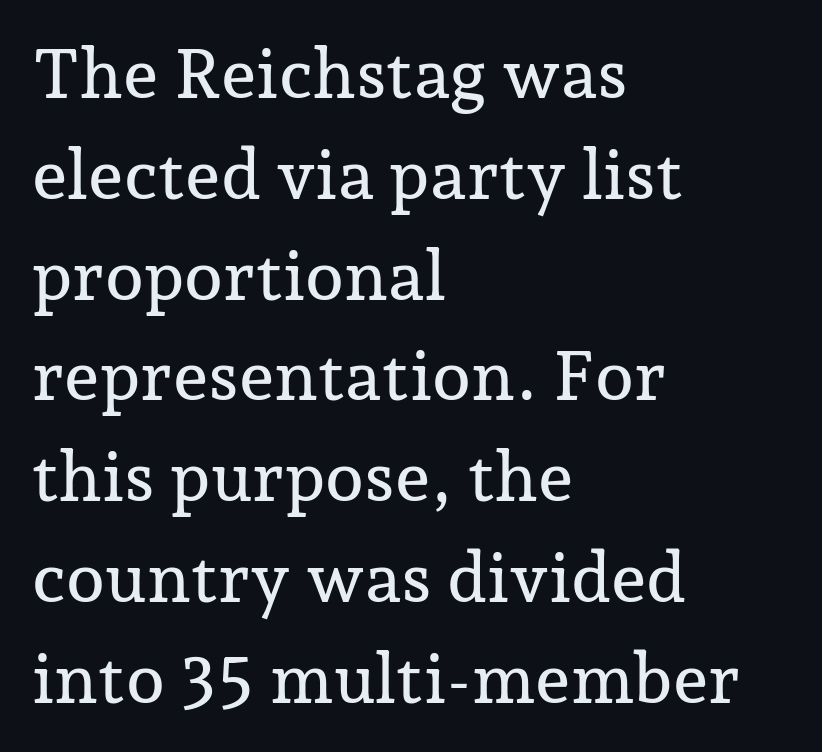
The image shows 70 px serif type, upright; set left-aligned, normal line spacing (1.44x), normal letter spacing, not underlined; low stroke contrast and a medium x-height.
